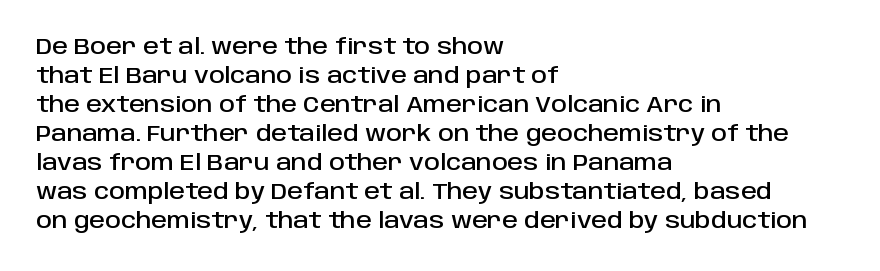
Q: Is the text italic (slanted)? A: No, it is upright.
Q: Is the text underlined? A: No.
Q: How is the paragraph aligned? A: Left-aligned.
Q: Is the spacing between letters normal or unusually wide? A: Normal.
Q: Is the spacing between lines tight, normal or loose? A: Normal.
